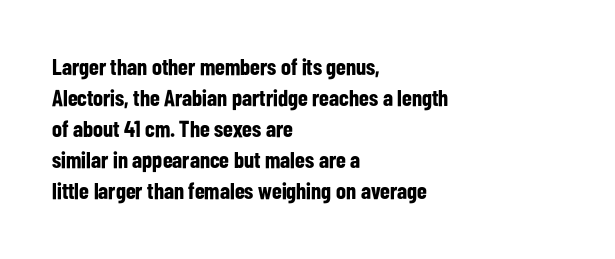
Q: Is the text bold? A: Yes.
Q: Is the text italic (slanted)? A: No, it is upright.
Q: Is the text underlined? A: No.
Q: How is the paragraph aligned? A: Left-aligned.
Q: Is the spacing between letters normal or unusually wide? A: Normal.
Q: Is the spacing between lines tight, normal or loose? A: Normal.
